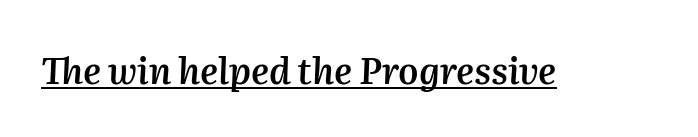
The image shows 36 px semibold type, italic (leaning right); set normal letter spacing, underlined; medium stroke contrast and a medium x-height.
